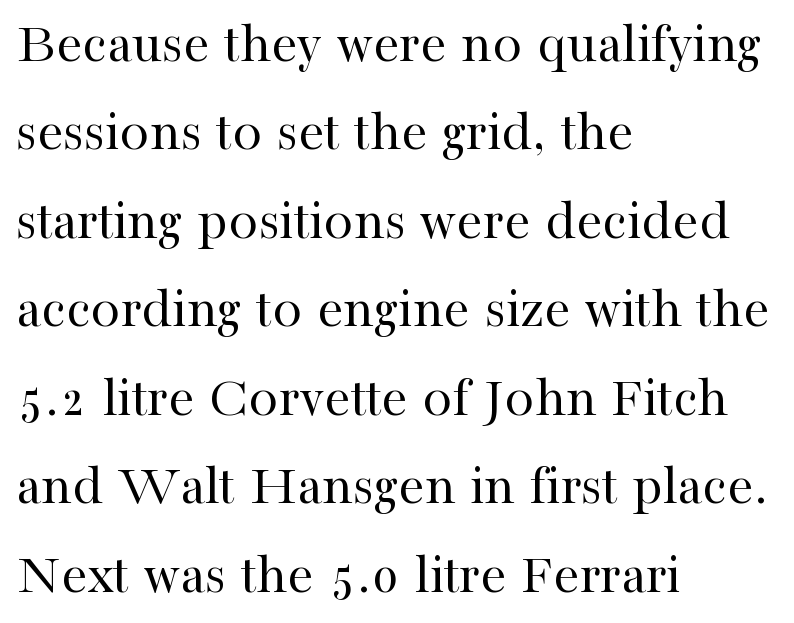
Q: Is the text bold? A: No.
Q: Is the text italic (slanted)? A: No, it is upright.
Q: Is the typeface a serif or a sans-serif typeface? A: Serif.
Q: Is the text underlined? A: No.
Q: How is the paragraph aligned? A: Left-aligned.
Q: Is the spacing between letters normal or unusually wide? A: Normal.
Q: Is the spacing between lines tight, normal or loose? A: Normal.
Q: Width (condensed, normal, or wide)? A: Normal.
Q: Stroke contrast? A: High.
Q: x-height? A: Medium.
Q: Monospaced? A: No.
